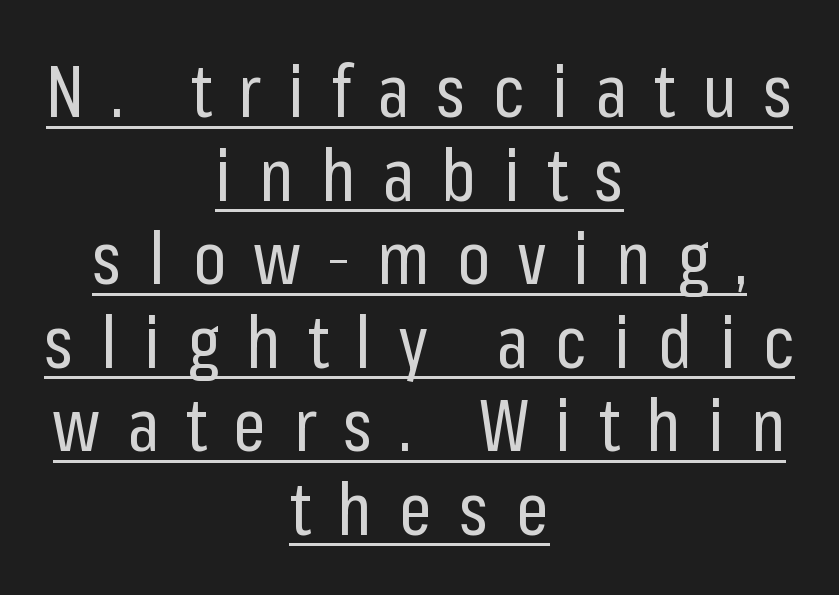
The image shows 72 px regular-weight, condensed sans-serif type, upright; set centered, line spacing 1.16x, unusually wide letter spacing (+0.38 em), underlined; low stroke contrast and a medium x-height.
